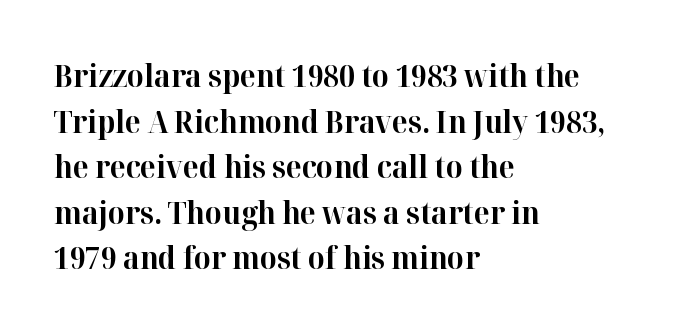
{"serif": "yes", "italic": "no", "bold": "yes", "weight": "bold", "width": "normal", "stroke_contrast": "high", "x_height": "medium", "monospaced": "no", "underline": "no", "align": "left", "line_spacing": "normal", "line_spacing_ratio": 1.52, "letter_spacing": "normal", "letter_spacing_em": 0.0, "glyph_px": 30}
